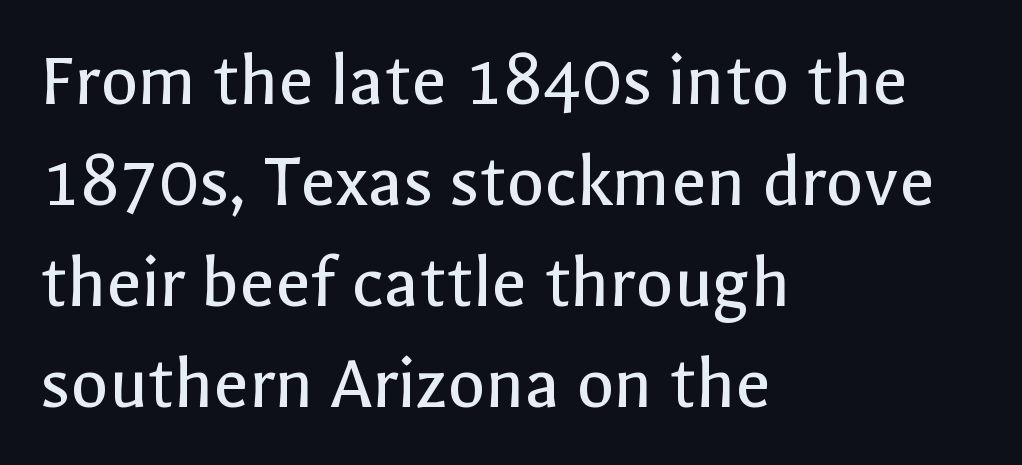
The image shows 77 px regular-weight sans-serif type, upright; set left-aligned, normal line spacing (1.31x), normal letter spacing, not underlined; a medium x-height.
